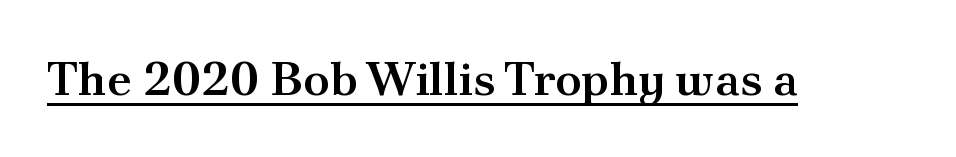
The image shows 48 px semibold serif type, upright; set normal letter spacing, underlined; medium stroke contrast and a small x-height.
